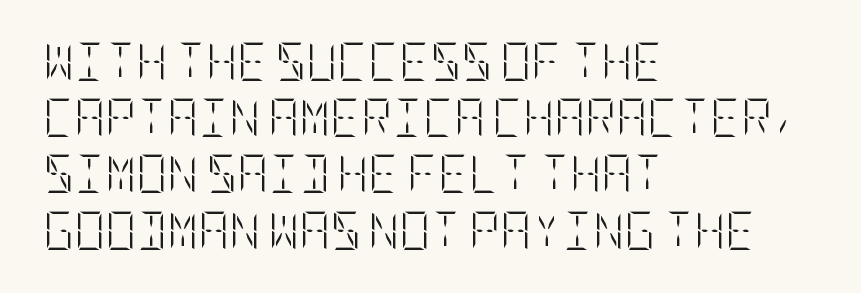
Teacher's note: observe the even left margin — that is flush-left alignment. Posture: straight, roman, zero tilt. How would I describe the line gaps? Plain and ordinary. This is not heavy type; no bold has been used. The type is set solid horizontally, with unmodified tracking.
